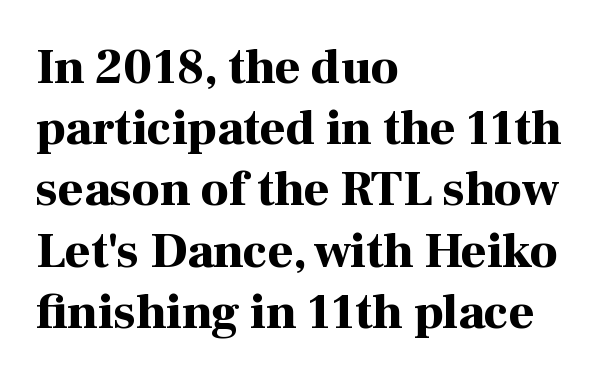
The image shows 49 px bold serif type, upright; set left-aligned, normal line spacing (1.25x), normal letter spacing, not underlined; high stroke contrast and a medium x-height.
